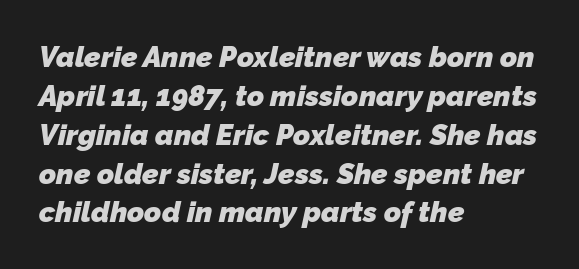
{"serif": "no", "bold": "yes", "weight": "heavy", "width": "normal", "stroke_contrast": "low", "x_height": "medium", "monospaced": "no", "underline": "no", "align": "left", "line_spacing": "normal", "line_spacing_ratio": 1.34, "letter_spacing": "normal", "letter_spacing_em": 0.0, "glyph_px": 29}
